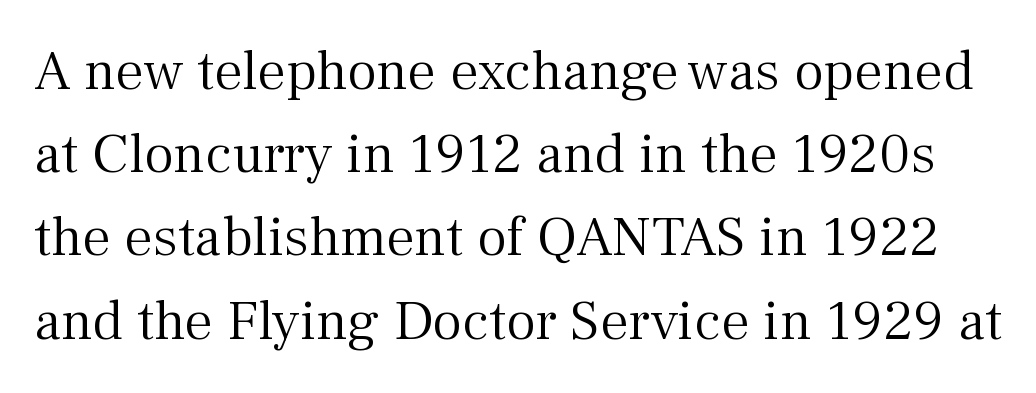
{"serif": "yes", "italic": "no", "bold": "no", "weight": "light", "width": "normal", "stroke_contrast": "medium", "x_height": "medium", "monospaced": "no", "underline": "no", "line_spacing": "normal", "line_spacing_ratio": 1.46, "letter_spacing": "normal", "letter_spacing_em": 0.0, "glyph_px": 57}
